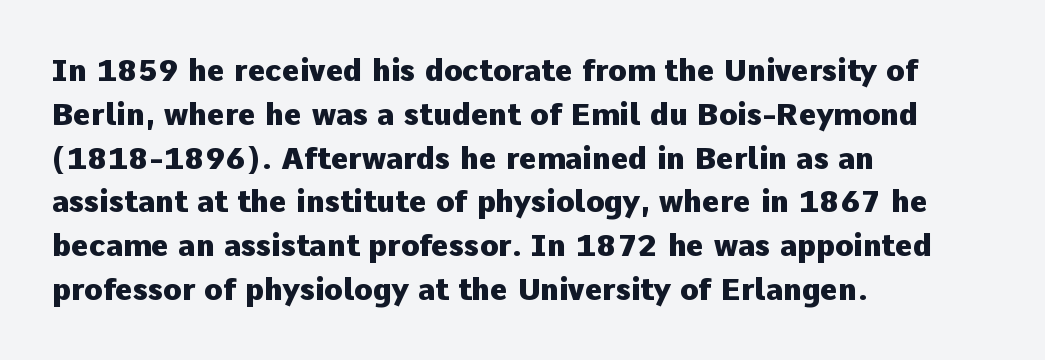
{"serif": "no", "italic": "no", "bold": "yes", "weight": "heavy", "width": "normal", "stroke_contrast": "low", "x_height": "medium", "monospaced": "no", "underline": "no", "align": "left", "line_spacing": "normal", "line_spacing_ratio": 1.46, "letter_spacing": "normal", "letter_spacing_em": 0.0, "glyph_px": 30}
